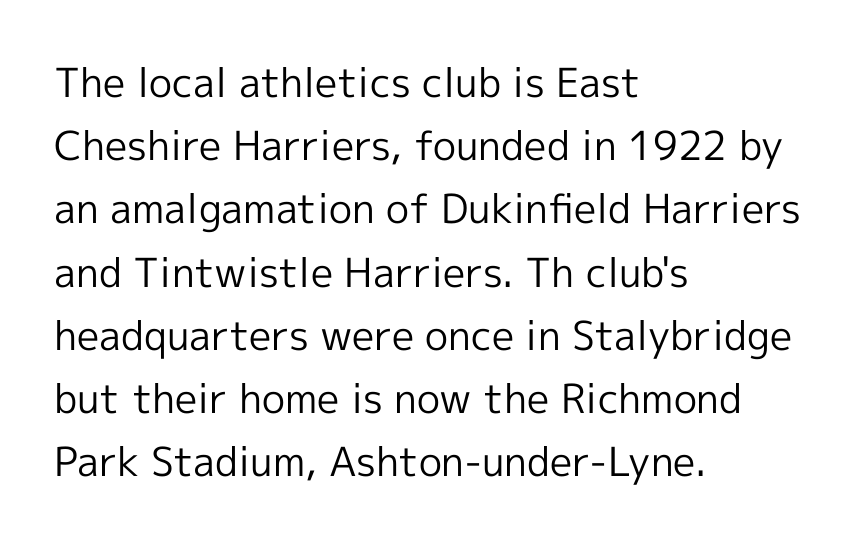
{"serif": "no", "italic": "no", "bold": "no", "weight": "regular", "width": "normal", "x_height": "medium", "monospaced": "no", "underline": "no", "align": "left", "line_spacing": "normal", "line_spacing_ratio": 1.58, "letter_spacing": "normal", "letter_spacing_em": 0.0, "glyph_px": 40}
